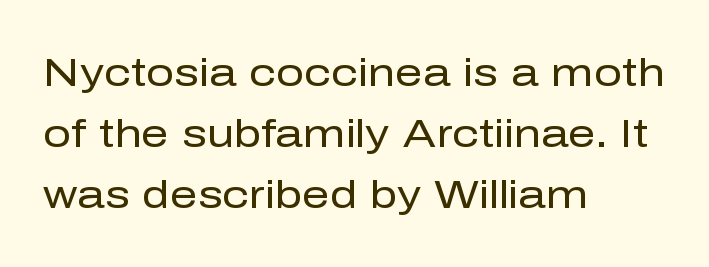
This rendering leaves character spacing at its baseline value. The compositor pushed each line to the left boundary. Check the space under the baseline: it is left empty. The weight would be labelled regular, book, light, or lighter still. Summary of vertical rhythm: regular, with standard interline spacing. Varying glyph widths throughout — classic text-font behaviour.
